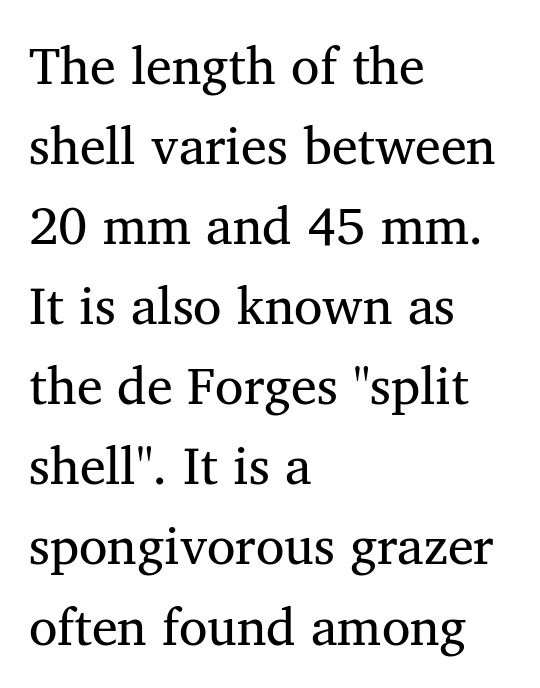
These lines are rendered in a variable-pitch font. Ordinary non-slanted type is in use. Horizontal alignment here is leftward, the default for most running prose. Are there feet on the stems? There are — it's a serif. Vertical spacing — default. The face looks like a standard text weight, possibly lighter.
